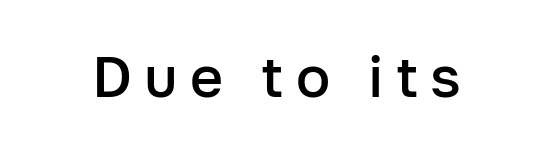
Q: Is the text bold? A: Semi-bold.
Q: Is the text italic (slanted)? A: No, it is upright.
Q: Is the typeface a serif or a sans-serif typeface? A: Sans-serif.
Q: Is the text underlined? A: No.
Q: Is the spacing between letters normal or unusually wide? A: Unusually wide.
Q: Width (condensed, normal, or wide)? A: Normal.
Q: Stroke contrast? A: Low.
Q: x-height? A: Medium.
Q: Monospaced? A: No.
